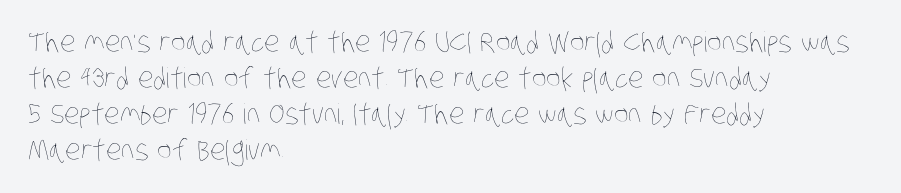
Q: Is the text bold? A: No.
Q: Is the text underlined? A: No.
Q: How is the paragraph aligned? A: Left-aligned.
Q: Is the spacing between letters normal or unusually wide? A: Normal.
Q: Is the spacing between lines tight, normal or loose? A: Normal.
Q: Width (condensed, normal, or wide)? A: Condensed.
Q: Stroke contrast? A: Low.
Q: x-height? A: Large.
Q: Monospaced? A: No.
